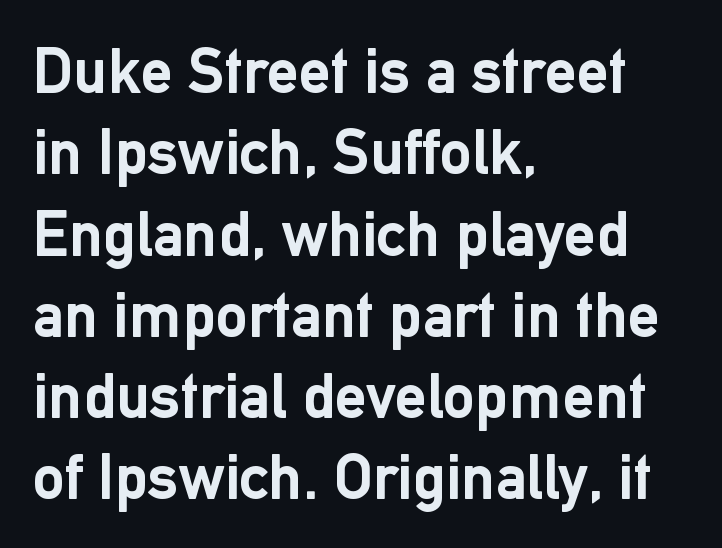
Q: Is the text bold? A: Yes.
Q: Is the text italic (slanted)? A: No, it is upright.
Q: Is the typeface a serif or a sans-serif typeface? A: Sans-serif.
Q: Is the text underlined? A: No.
Q: How is the paragraph aligned? A: Left-aligned.
Q: Is the spacing between letters normal or unusually wide? A: Normal.
Q: Is the spacing between lines tight, normal or loose? A: Normal.
Q: Width (condensed, normal, or wide)? A: Normal.
Q: Stroke contrast? A: Low.
Q: x-height? A: Medium.
Q: Monospaced? A: No.
